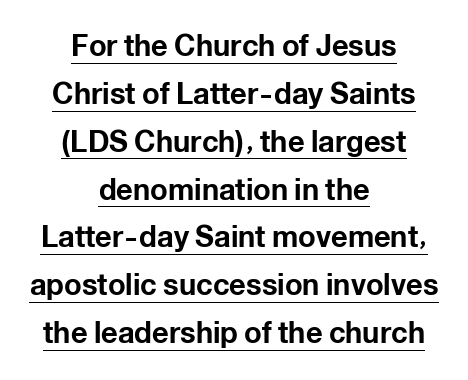
{"serif": "no", "italic": "no", "bold": "yes", "weight": "bold", "width": "normal", "stroke_contrast": "low", "x_height": "medium", "monospaced": "no", "underline": "yes", "align": "center", "line_spacing": "normal", "line_spacing_ratio": 1.65, "letter_spacing": "normal", "letter_spacing_em": 0.0, "glyph_px": 29}
